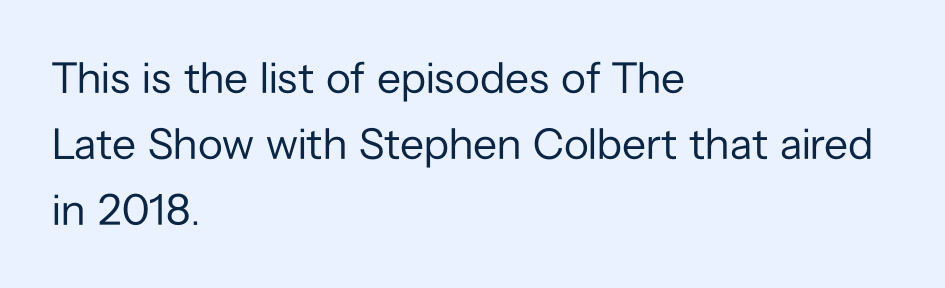
Q: Is the text bold? A: No.
Q: Is the text italic (slanted)? A: No, it is upright.
Q: Is the typeface a serif or a sans-serif typeface? A: Sans-serif.
Q: Is the text underlined? A: No.
Q: How is the paragraph aligned? A: Left-aligned.
Q: Is the spacing between letters normal or unusually wide? A: Normal.
Q: Is the spacing between lines tight, normal or loose? A: Normal.
Q: Width (condensed, normal, or wide)? A: Normal.
Q: Stroke contrast? A: Low.
Q: x-height? A: Medium.
Q: Monospaced? A: No.
